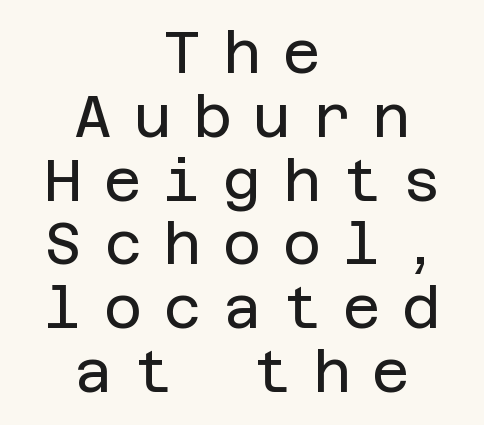
Unmarked baselines from the first word to the last. The leading is snug, giving the passage a crowded texture. No chunkiness to these letters — they're not bold. Display-style spreading of the glyphs; the letterfit is very open. Does the lettering tilt? It doesn't — this is upright.
